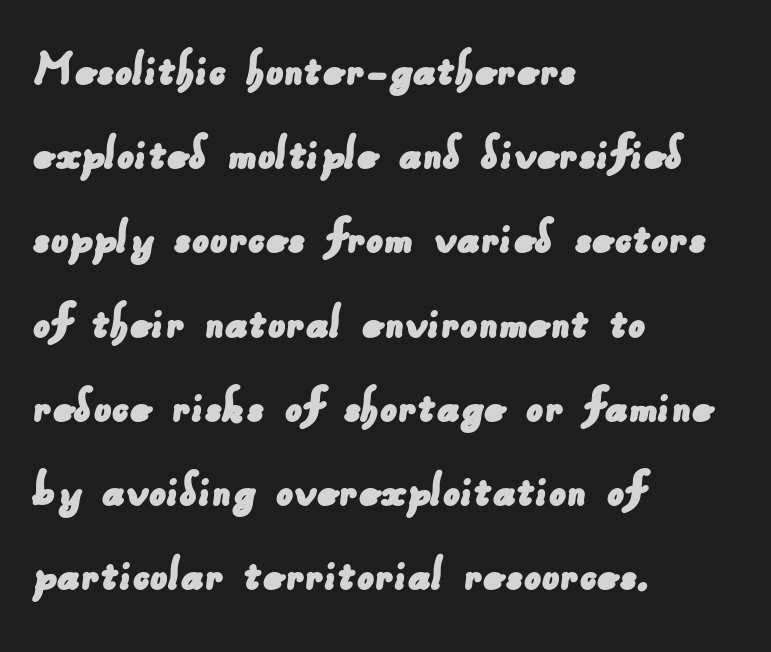
The image shows 54 px sans-serif type; set left-aligned, normal line spacing (1.56x), normal letter spacing, not underlined; low stroke contrast and a small x-height.
